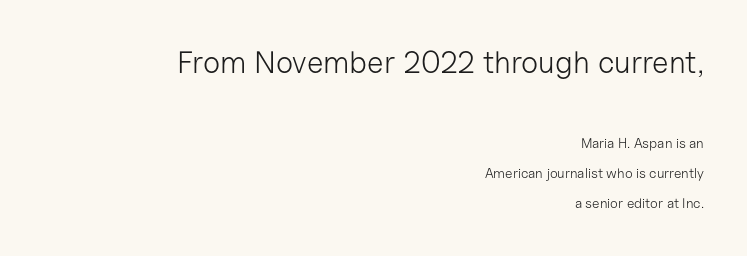
{"serif": "no", "italic": "no", "bold": "no", "weight": "light", "width": "normal", "stroke_contrast": "low", "x_height": "medium", "monospaced": "no", "underline": "no", "align": "right", "line_spacing": "loose", "line_spacing_ratio": 2.14, "letter_spacing": "normal", "letter_spacing_em": 0.0, "larger_block": "first", "size_ratio": 2.21, "glyph_px": 31}
